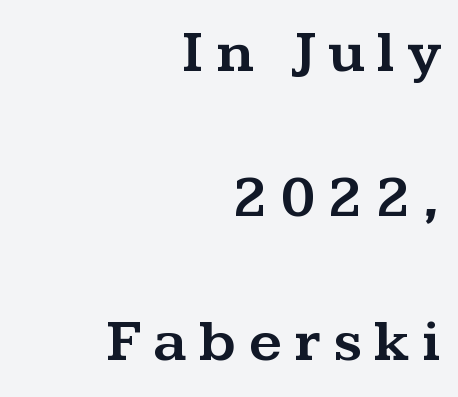
The image shows 59 px wide serif type, upright; set right-aligned, loose line spacing (2.45x), unusually wide letter spacing (+0.21 em), not underlined; medium stroke contrast and a medium x-height.
